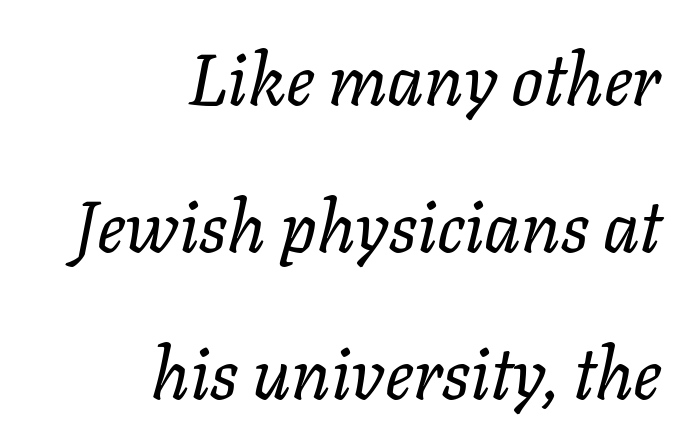
Do the characters align in a grid? No, the font is proportional. Layout note: lines flush right. Plain, unruled lines of type. Regarding leading, the lines here are spaced well apart. No extra ink here — the face is not bold. Nobody touched the tracking dial on this one.
